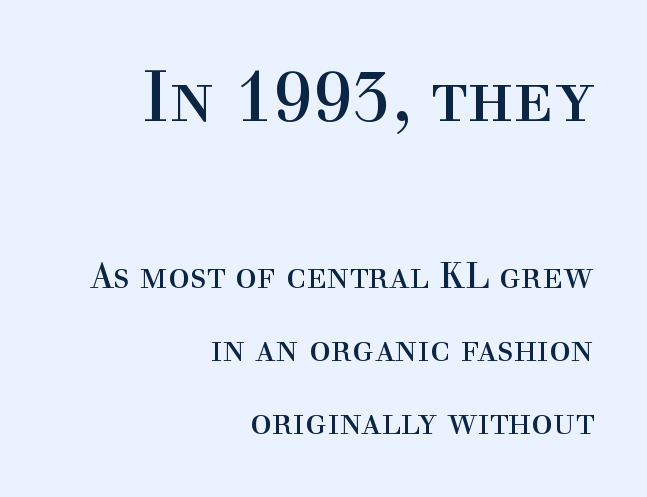
Q: Is the text bold? A: No.
Q: Is the text italic (slanted)? A: No, it is upright.
Q: Is the typeface a serif or a sans-serif typeface? A: Serif.
Q: Is the text underlined? A: No.
Q: How is the paragraph aligned? A: Right-aligned.
Q: Is the spacing between letters normal or unusually wide? A: Normal.
Q: Is the spacing between lines tight, normal or loose? A: Loose.
Q: Which block of text is set in a larger size, the first (top) or the second (bottom)? A: The first (top) one.
Q: Width (condensed, normal, or wide)? A: Normal.
Q: x-height? A: Medium.
Q: Monospaced? A: No.
